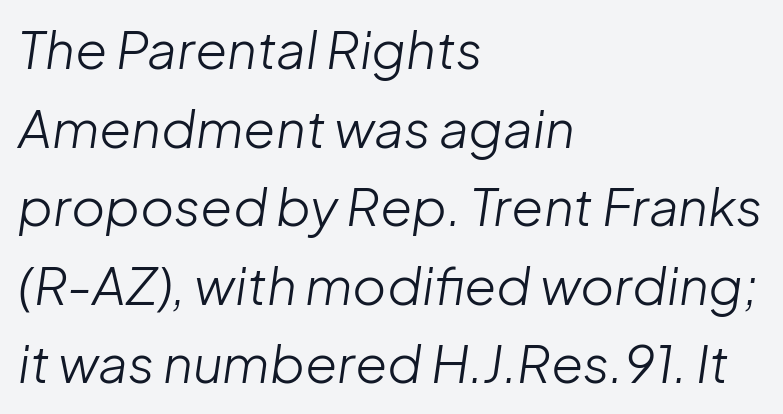
A typesetter would mark this as italic. Note the varied advance widths — an 'i' is clearly narrower than an 'm'. The rendering keeps characters at their native spacing. The lines sit at an ordinary, default distance from one another.
